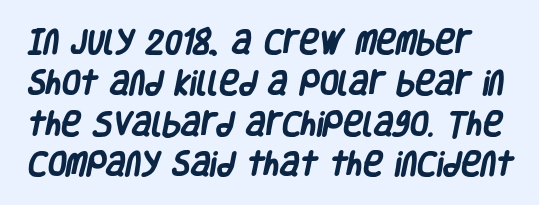
{"bold": "yes", "underline": "no", "line_spacing": "normal", "line_spacing_ratio": 1.51, "letter_spacing": "normal", "letter_spacing_em": 0.0, "glyph_px": 27}
